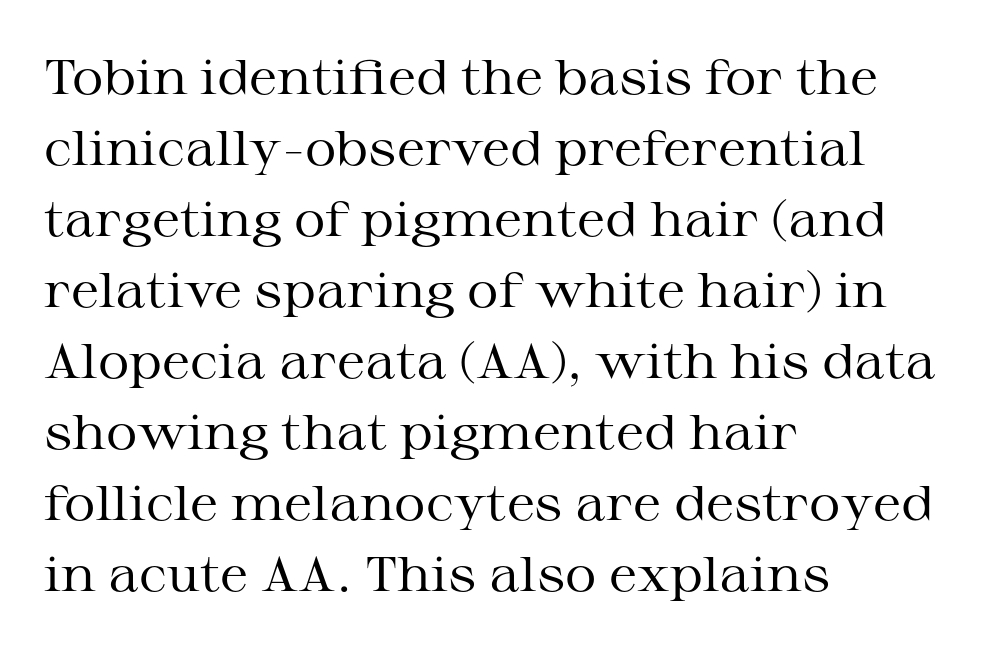
Q: Is the text bold? A: No.
Q: Is the text italic (slanted)? A: No, it is upright.
Q: Is the typeface a serif or a sans-serif typeface? A: Serif.
Q: Is the text underlined? A: No.
Q: How is the paragraph aligned? A: Left-aligned.
Q: Is the spacing between letters normal or unusually wide? A: Normal.
Q: Is the spacing between lines tight, normal or loose? A: Normal.
Q: Width (condensed, normal, or wide)? A: Wide.
Q: Stroke contrast? A: Medium.
Q: x-height? A: Medium.
Q: Monospaced? A: No.
